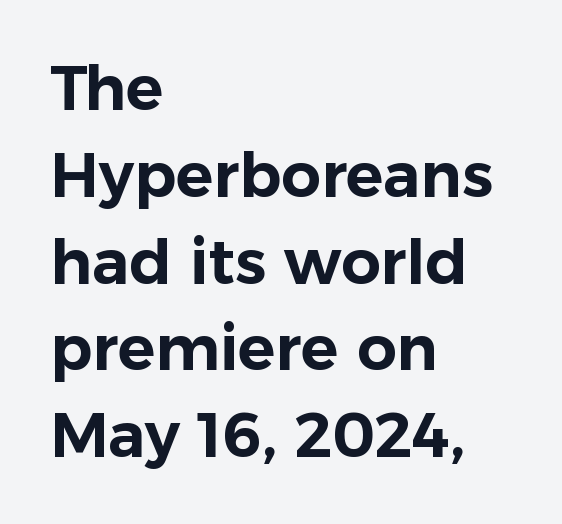
Q: Is the text italic (slanted)? A: No, it is upright.
Q: Is the typeface a serif or a sans-serif typeface? A: Sans-serif.
Q: Is the text underlined? A: No.
Q: How is the paragraph aligned? A: Left-aligned.
Q: Is the spacing between letters normal or unusually wide? A: Normal.
Q: Is the spacing between lines tight, normal or loose? A: Normal.
Q: Width (condensed, normal, or wide)? A: Normal.
Q: Stroke contrast? A: Low.
Q: x-height? A: Medium.
Q: Monospaced? A: No.
